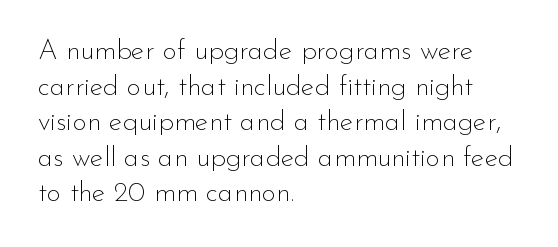
The image shows 28 px thin sans-serif type, upright; set left-aligned, normal line spacing (1.27x), normal letter spacing, not underlined; low stroke contrast and a small x-height.
